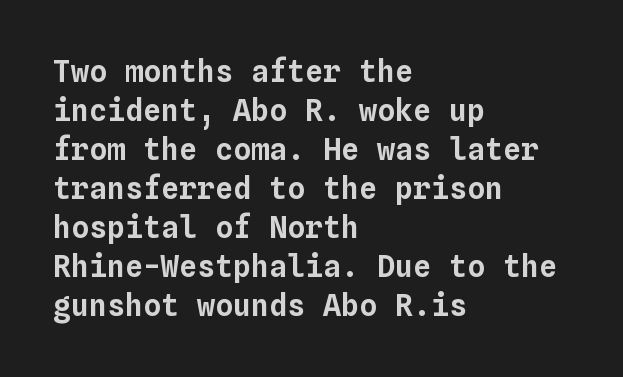
{"italic": "no", "width": "normal", "stroke_contrast": "low", "x_height": "medium", "monospaced": "yes", "underline": "no", "align": "left", "line_spacing": "normal", "line_spacing_ratio": 1.3, "letter_spacing": "normal", "letter_spacing_em": 0.0, "glyph_px": 30}
